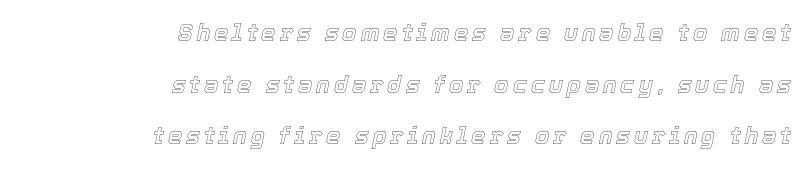
Q: Is the text italic (slanted)? A: Yes, it leans right by about 12 degrees.
Q: Is the text underlined? A: No.
Q: How is the paragraph aligned? A: Right-aligned.
Q: Is the spacing between lines tight, normal or loose? A: Loose.
